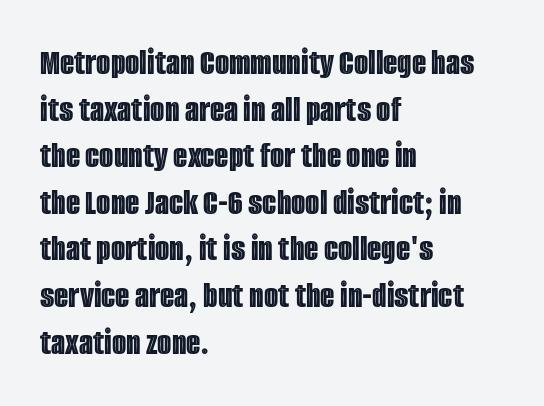
Ascenders rise straight up at ninety degrees. Vertical spacing — default. The letters advance in unequal steps, a hallmark of proportional type. The typesetter chose a ragged-right arrangement here.
